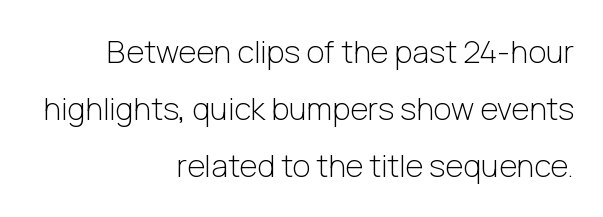
The image shows 31 px light sans-serif type, upright; set right-aligned, line spacing 1.84x, normal letter spacing, not underlined; low stroke contrast and a medium x-height.
